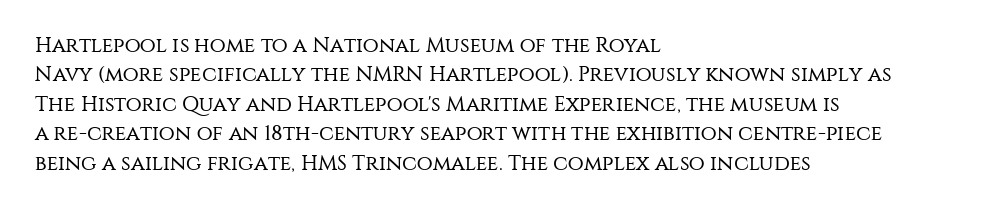
A clean baseline with only descenders dipping below it. If you drew a line through each stem, it would be perfectly vertical. Honestly, the row spacing looks completely unremarkable. Is this a heavy cut? Hardly; it is regular or lighter.
